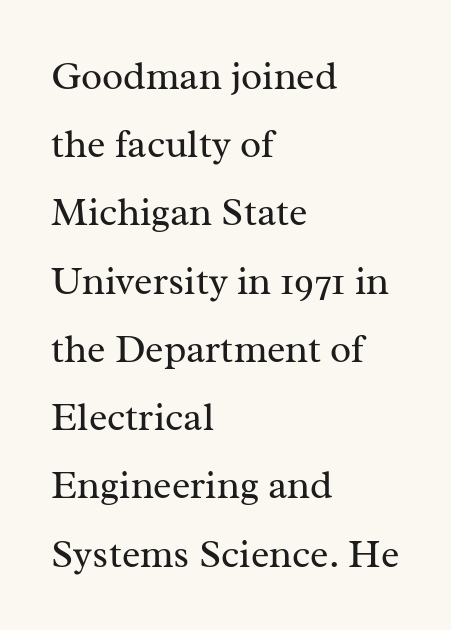
The image shows 39 px regular-weight serif type, upright; set left-aligned, line spacing 1.75x, normal letter spacing, not underlined; medium stroke contrast and a medium x-height.
